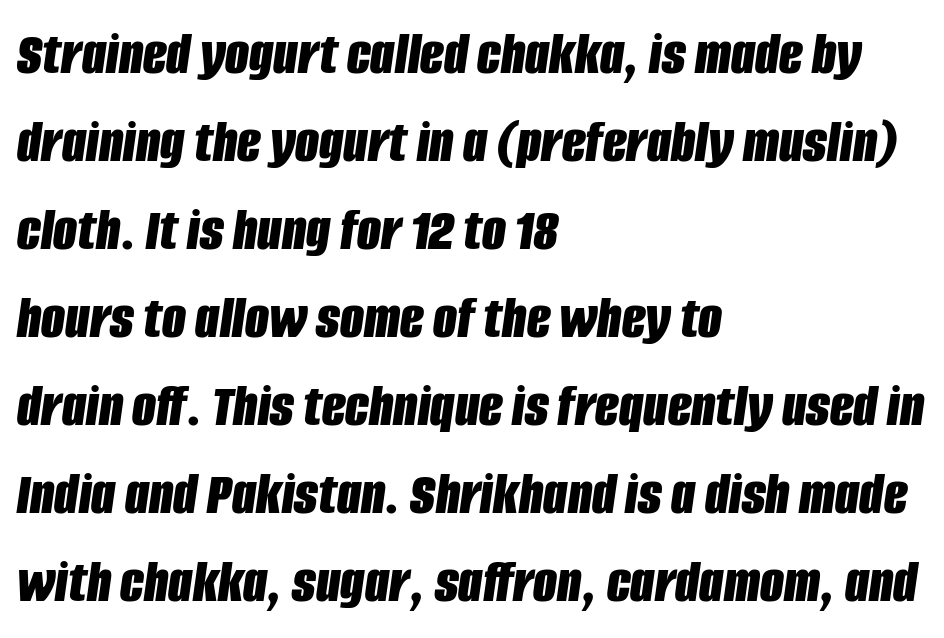
The image shows 62 px bold, condensed type, italic (leaning right); set left-aligned, normal line spacing (1.42x), normal letter spacing, not underlined; low stroke contrast and a large x-height.
